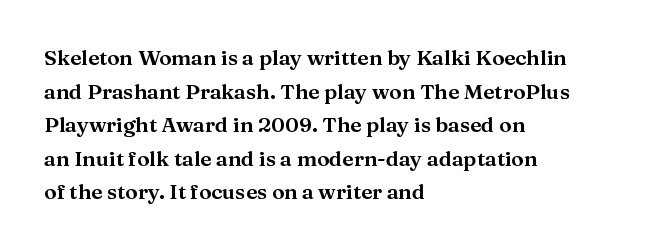
Between one letter and the next there's only the usual sliver of space. The baseline area is clear. Vertically, the passage feels balanced, rows spaced as you'd expect. This sample is left-justified, so line endings fall wherever the words run out.
